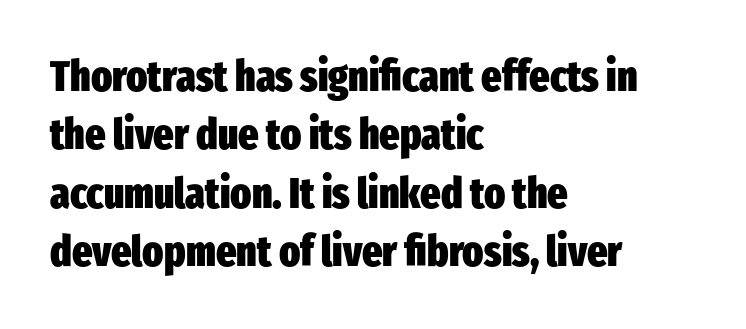
Q: Is the text bold? A: Yes.
Q: Is the text italic (slanted)? A: No, it is upright.
Q: Is the typeface a serif or a sans-serif typeface? A: Sans-serif.
Q: Is the text underlined? A: No.
Q: How is the paragraph aligned? A: Left-aligned.
Q: Is the spacing between letters normal or unusually wide? A: Normal.
Q: Is the spacing between lines tight, normal or loose? A: Normal.
Q: Width (condensed, normal, or wide)? A: Condensed.
Q: Stroke contrast? A: Low.
Q: x-height? A: Medium.
Q: Monospaced? A: No.
